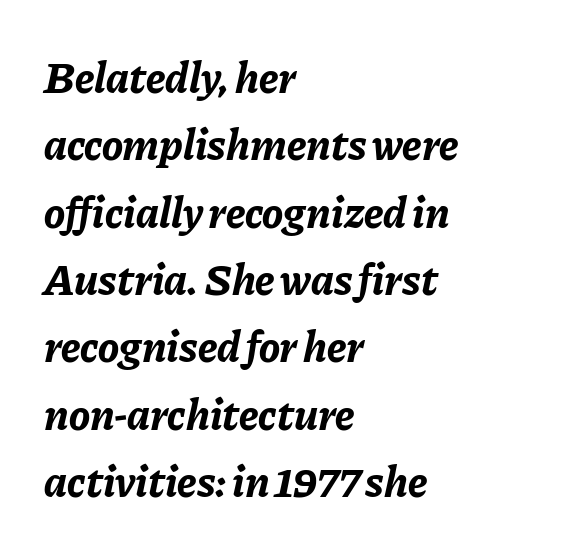
The image shows 44 px bold type, italic (leaning right); set left-aligned, normal line spacing (1.53x), normal letter spacing, not underlined; low stroke contrast and a medium x-height.
